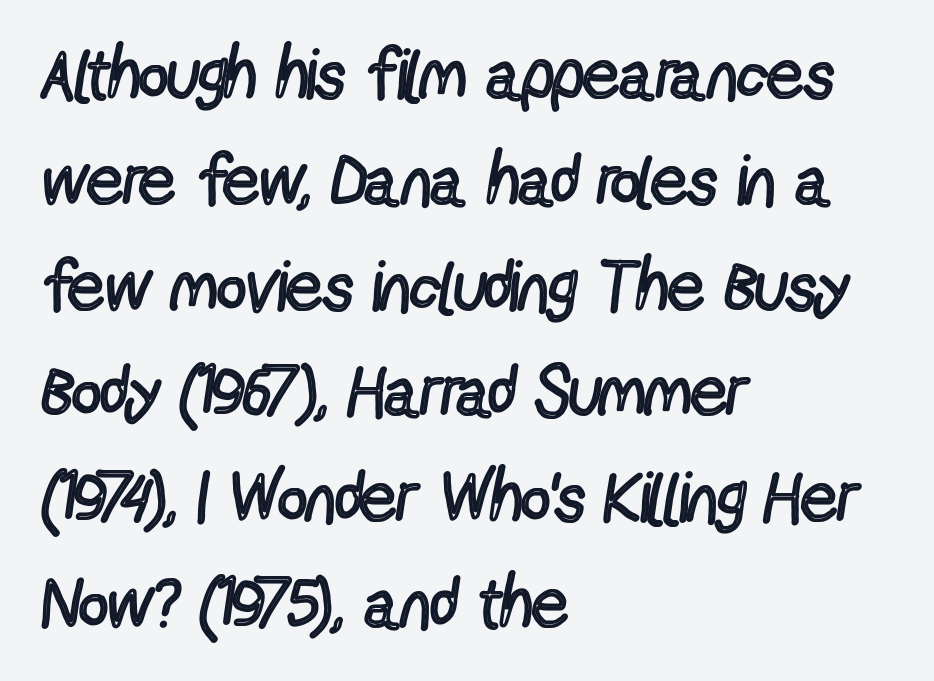
{"serif": "no", "bold": "no", "weight": "regular", "width": "condensed", "x_height": "medium", "monospaced": "no", "underline": "no", "align": "left", "line_spacing": "normal", "line_spacing_ratio": 1.49, "letter_spacing": "normal", "letter_spacing_em": 0.0, "glyph_px": 71}
